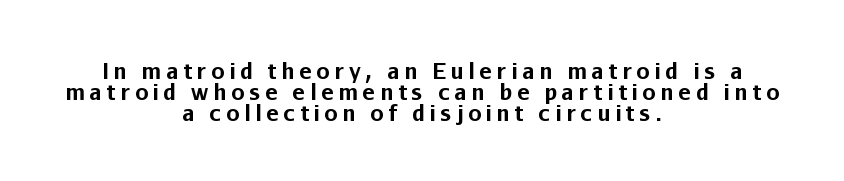
{"italic": "no", "bold": "yes", "underline": "no", "align": "center", "line_spacing": "tight", "line_spacing_ratio": 0.99, "letter_spacing": "wide", "letter_spacing_em": 0.23, "glyph_px": 21}
